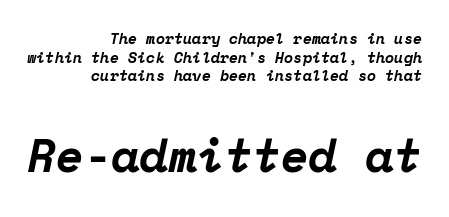
Think of a typewriter: that constant character pitch is what you see here. Reading top to bottom, the characters get bigger at the block break. This sample uses an oblique cut, with every glyph tilted off the vertical. Line spacing here is normal. Students, this is bold: see how much ink each stroke carries. The rendering shows small feet on the letterforms — a serif design.
